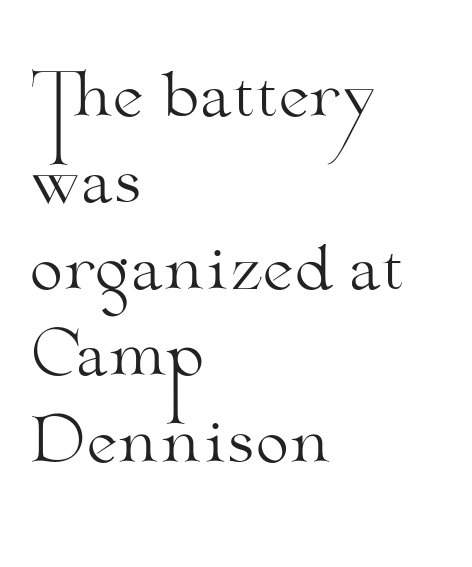
{"serif": "yes", "italic": "no", "bold": "no", "weight": "light", "width": "wide", "stroke_contrast": "medium", "x_height": "small", "monospaced": "no", "underline": "no", "align": "left", "line_spacing": "normal", "line_spacing_ratio": 1.44, "letter_spacing": "normal", "letter_spacing_em": 0.0, "glyph_px": 60}
